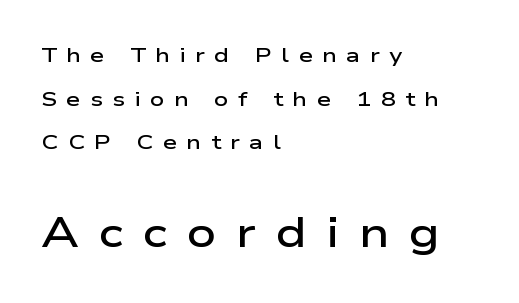
{"serif": "no", "italic": "no", "bold": "semi", "weight": "semibold", "width": "wide", "stroke_contrast": "low", "x_height": "medium", "monospaced": "no", "underline": "no", "align": "left", "line_spacing": "loose", "line_spacing_ratio": 2.18, "letter_spacing": "wide", "letter_spacing_em": 0.48, "larger_block": "second", "size_ratio": 2.05, "glyph_px": 41}
